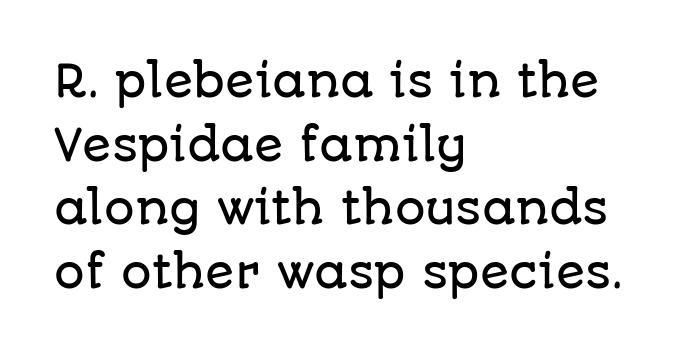
Q: Is the text italic (slanted)? A: No, it is upright.
Q: Is the typeface a serif or a sans-serif typeface? A: Sans-serif.
Q: Is the text underlined? A: No.
Q: How is the paragraph aligned? A: Left-aligned.
Q: Is the spacing between letters normal or unusually wide? A: Normal.
Q: Is the spacing between lines tight, normal or loose? A: Normal.
Q: Width (condensed, normal, or wide)? A: Normal.
Q: Stroke contrast? A: Low.
Q: x-height? A: Large.
Q: Monospaced? A: No.
